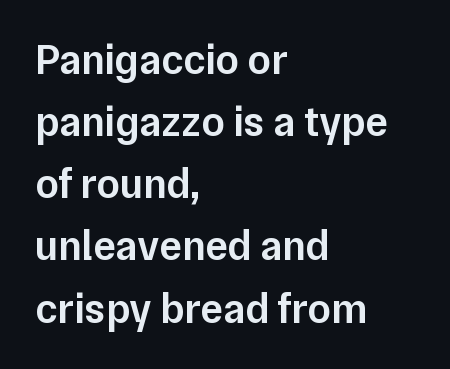
Q: Is the text bold? A: Semi-bold.
Q: Is the text italic (slanted)? A: No, it is upright.
Q: Is the typeface a serif or a sans-serif typeface? A: Sans-serif.
Q: Is the text underlined? A: No.
Q: How is the paragraph aligned? A: Left-aligned.
Q: Is the spacing between letters normal or unusually wide? A: Normal.
Q: Is the spacing between lines tight, normal or loose? A: Normal.
Q: Width (condensed, normal, or wide)? A: Normal.
Q: Stroke contrast? A: Low.
Q: x-height? A: Medium.
Q: Monospaced? A: No.
